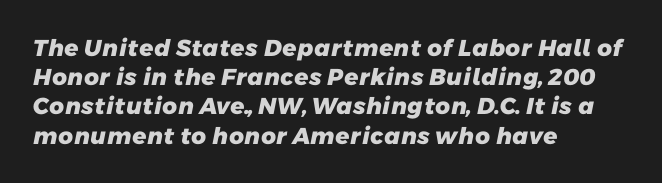
Q: Is the text bold? A: Yes.
Q: Is the text underlined? A: No.
Q: How is the paragraph aligned? A: Left-aligned.
Q: Is the spacing between letters normal or unusually wide? A: Normal.
Q: Is the spacing between lines tight, normal or loose? A: Normal.
